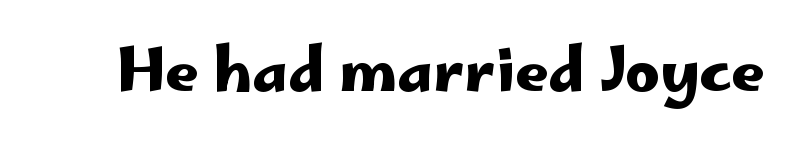
{"serif": "no", "italic": "no", "width": "wide", "stroke_contrast": "low", "x_height": "small", "monospaced": "no", "underline": "no", "letter_spacing": "normal", "letter_spacing_em": 0.0, "glyph_px": 60}
